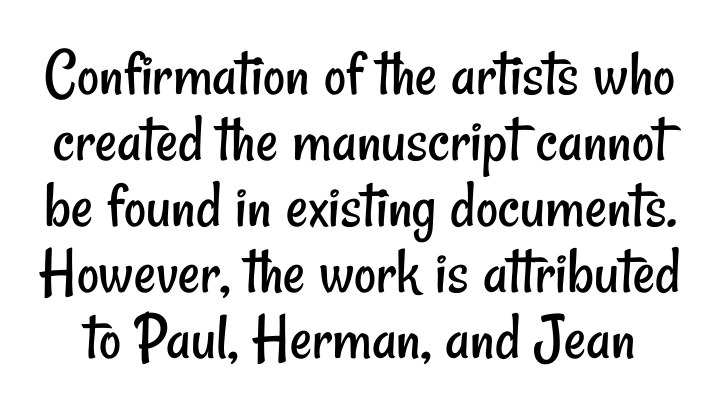
The image shows 68 px regular-weight, condensed sans-serif type; set tight line spacing (0.97x), normal letter spacing, not underlined; low stroke contrast and a small x-height.
